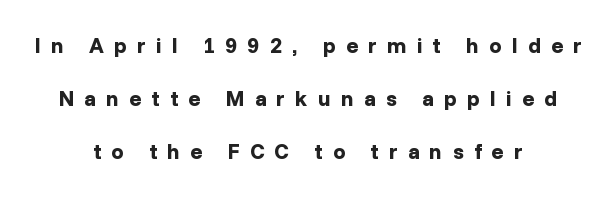
{"italic": "no", "bold": "yes", "underline": "no", "align": "center", "line_spacing": "loose", "line_spacing_ratio": 2.41, "letter_spacing": "wide", "letter_spacing_em": 0.46, "glyph_px": 22}
